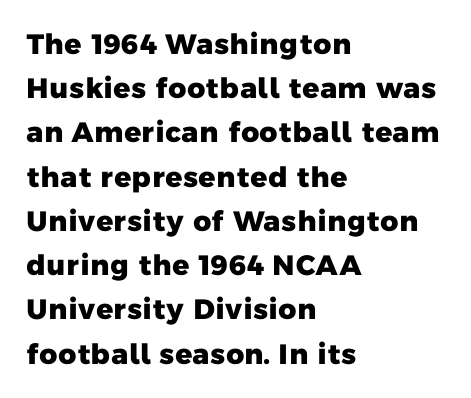
The image shows 28 px heavy sans-serif type; set left-aligned, normal line spacing (1.58x), normal letter spacing, not underlined; low stroke contrast and a medium x-height.
